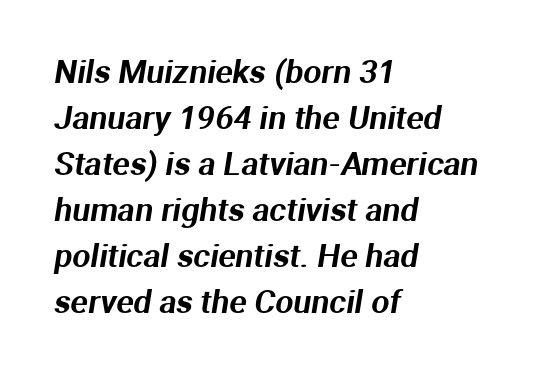
Each letter's strokes conclude bluntly, with no projecting serifs. Is this a fixed-width face? No — the glyphs have proportional, varying widths. The baseline area is clear. This block has exactly the height ordinary leading produces. The rendering keeps characters at their native spacing.
